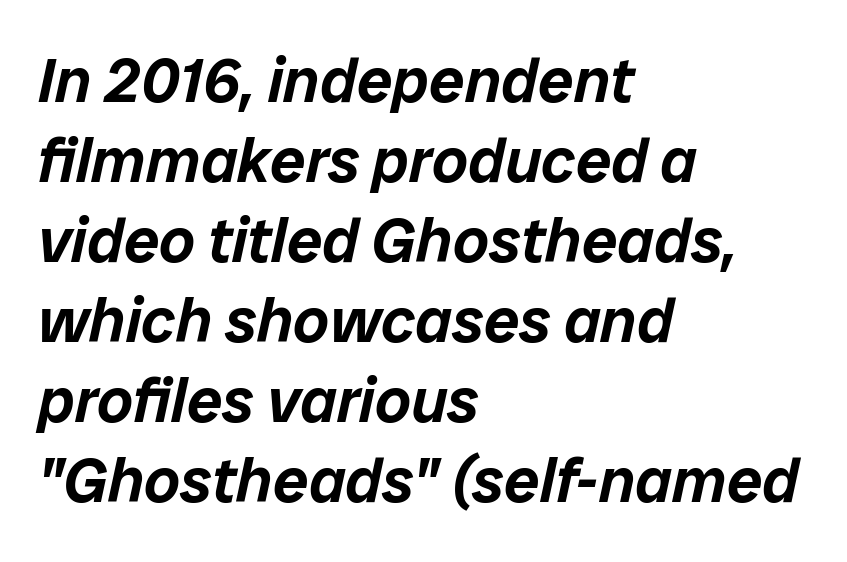
{"italic": "yes", "lean": "right", "slant_degrees": 12, "width": "normal", "stroke_contrast": "low", "x_height": "medium", "monospaced": "no", "underline": "no", "align": "left", "line_spacing": "normal", "line_spacing_ratio": 1.27, "letter_spacing": "normal", "letter_spacing_em": 0.0, "glyph_px": 63}
